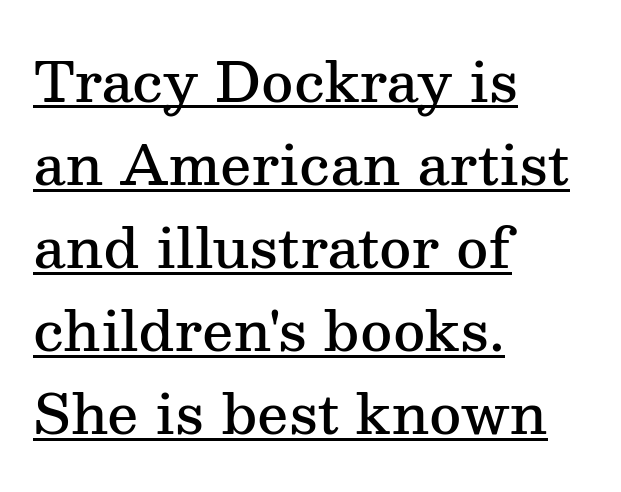
Q: Is the text bold? A: Semi-bold.
Q: Is the text italic (slanted)? A: No, it is upright.
Q: Is the typeface a serif or a sans-serif typeface? A: Serif.
Q: Is the text underlined? A: Yes.
Q: How is the paragraph aligned? A: Left-aligned.
Q: Is the spacing between letters normal or unusually wide? A: Normal.
Q: Is the spacing between lines tight, normal or loose? A: Normal.
Q: Width (condensed, normal, or wide)? A: Normal.
Q: Stroke contrast? A: Medium.
Q: x-height? A: Medium.
Q: Monospaced? A: No.
